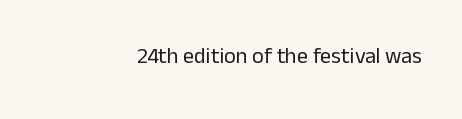
Bare-footed words on every line. Does the lettering tilt? It doesn't — this is upright. There is no visible air inserted between adjacent glyphs. This sample is right-justified, so line beginnings fall wherever the words allow. Letters have the restrained weight of plain body copy at most.
